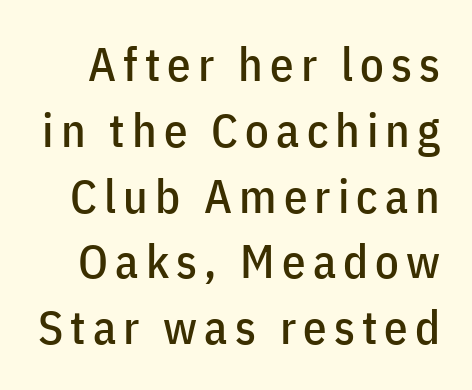
The specimen reads as upright at a glance. The area under the type is left untouched. Whoever set this chose a conventional vertical rhythm. The face used here is proportionally spaced, like ordinary book or web type. Serifs: no, the terminals of the letterforms are clean.
